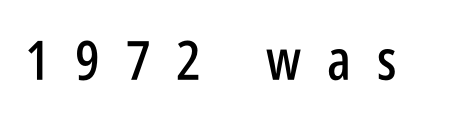
Q: Is the text italic (slanted)? A: No, it is upright.
Q: Is the typeface a serif or a sans-serif typeface? A: Sans-serif.
Q: Is the text underlined? A: No.
Q: Is the spacing between letters normal or unusually wide? A: Unusually wide.
Q: Width (condensed, normal, or wide)? A: Condensed.
Q: Stroke contrast? A: Low.
Q: x-height? A: Large.
Q: Monospaced? A: No.
